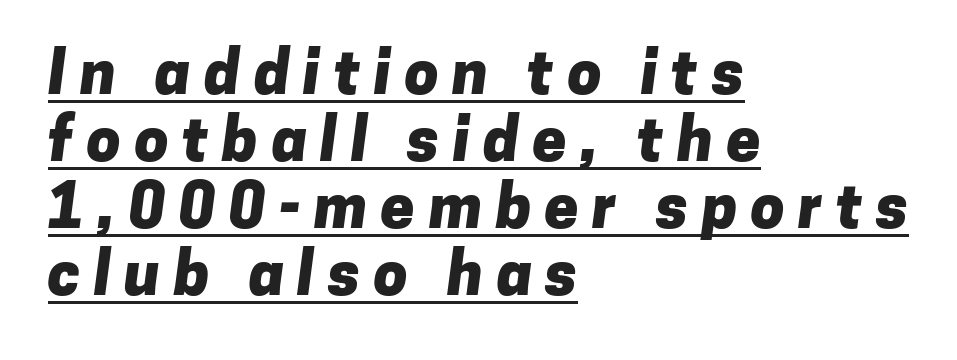
The designer dialed line spacing down below the default. The gaps between neighbouring characters are conspicuously large. These lines are rendered in a variable-pitch font. The face used here is a sans, in the tradition of grotesques and geometrics. You'd pick this weight for a headline — it's a proper bold.
